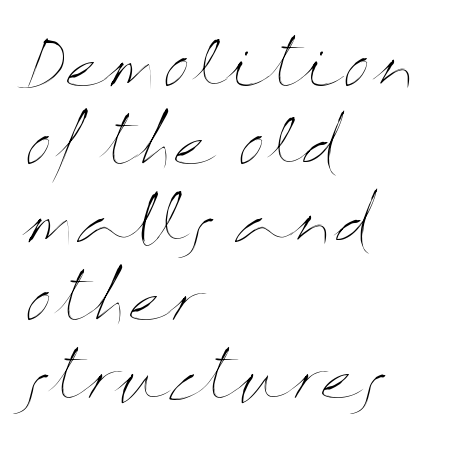
The image shows 62 px thin, wide type; set left-aligned, normal line spacing (1.26x), normal letter spacing, not underlined; medium stroke contrast and a medium x-height.
